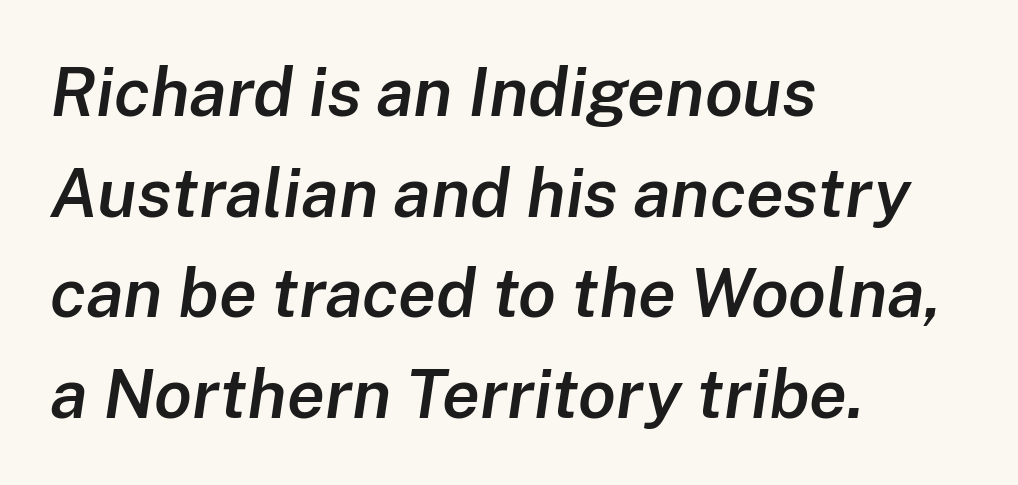
{"italic": "yes", "lean": "right", "slant_degrees": 8, "bold": "semi", "weight": "semibold", "width": "normal", "stroke_contrast": "low", "x_height": "medium", "monospaced": "no", "underline": "no", "align": "left", "line_spacing": "normal", "line_spacing_ratio": 1.46, "letter_spacing": "normal", "letter_spacing_em": 0.0, "glyph_px": 69}
